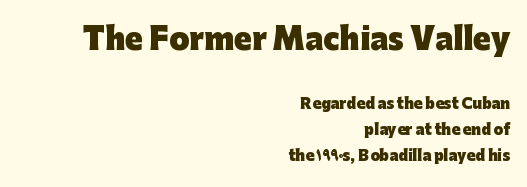
{"serif": "no", "italic": "no", "bold": "yes", "weight": "heavy", "width": "normal", "stroke_contrast": "low", "x_height": "medium", "monospaced": "no", "underline": "no", "align": "right", "line_spacing_ratio": 1.83, "letter_spacing": "normal", "letter_spacing_em": 0.0, "larger_block": "first", "size_ratio": 2.07, "glyph_px": 29}
